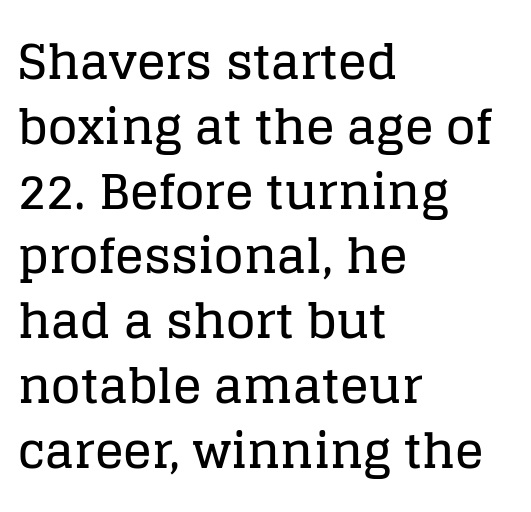
The image shows 48 px serif type, upright; set left-aligned, normal line spacing (1.35x), normal letter spacing, not underlined; low stroke contrast and a large x-height.
